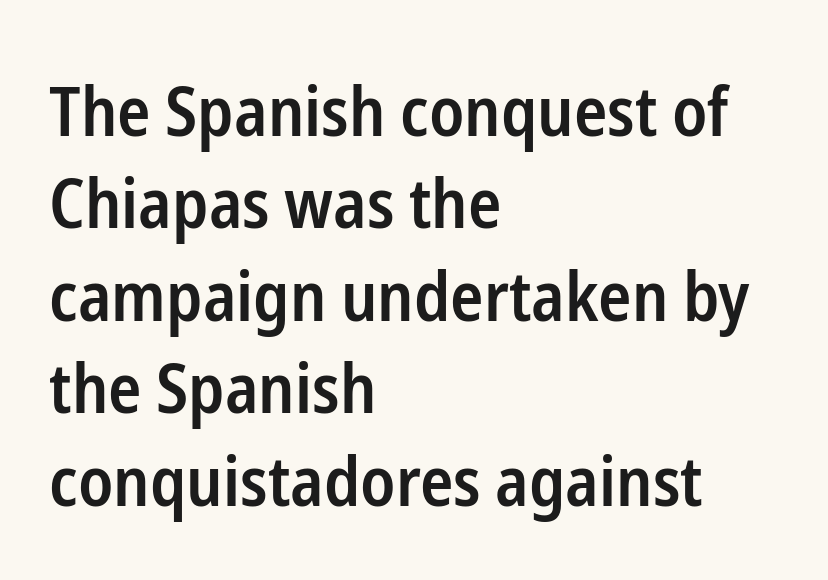
These words are printed semibold, heavier than regular yet not bold. Alignment: flush left. The space beneath each line is pristine and unruled. Do the characters align in a grid? No, the font is proportional.
